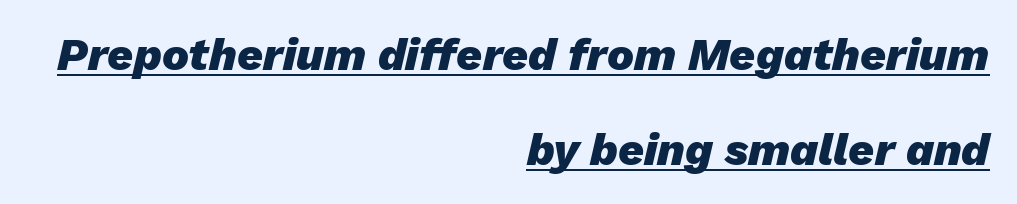
The image shows 45 px heavy type, italic (leaning right); set right-aligned, loose line spacing (2.11x), normal letter spacing, underlined; low stroke contrast and a medium x-height.
